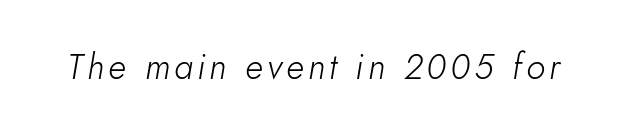
{"italic": "yes", "lean": "right", "slant_degrees": 10, "bold": "no", "weight": "light", "width": "normal", "stroke_contrast": "low", "x_height": "small", "monospaced": "no", "underline": "no", "glyph_px": 35}
